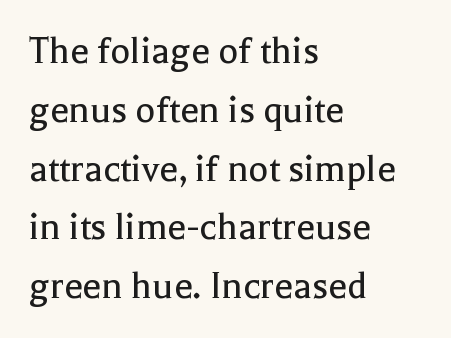
Leading matches the norm, producing a regular column. How are the letters spaced? Ordinarily, with no added tracking. Notice how the stems are strictly vertical — no italics here. Any mark beneath the type? The region is blank. The letters advance in unequal steps, a hallmark of proportional type.
